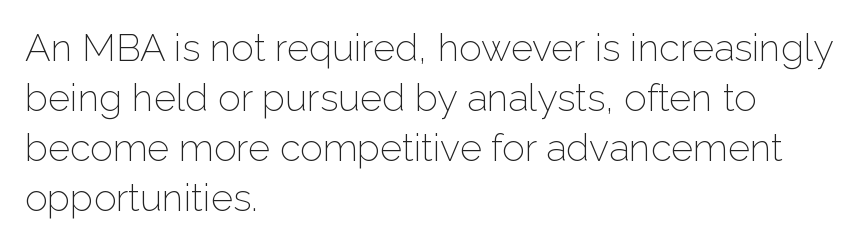
{"serif": "no", "italic": "no", "bold": "no", "weight": "light", "width": "normal", "stroke_contrast": "low", "x_height": "medium", "monospaced": "no", "underline": "no", "align": "left", "line_spacing": "normal", "line_spacing_ratio": 1.32, "letter_spacing": "normal", "letter_spacing_em": 0.0, "glyph_px": 38}
